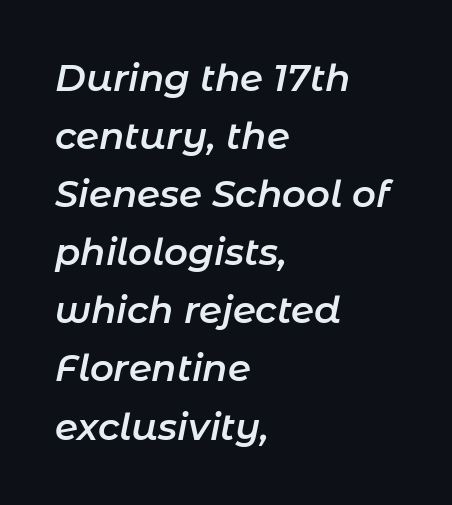
{"italic": "yes", "lean": "right", "slant_degrees": 11, "bold": "semi", "weight": "semibold", "width": "normal", "stroke_contrast": "low", "x_height": "medium", "monospaced": "no", "underline": "no", "align": "left", "line_spacing": "normal", "line_spacing_ratio": 1.57, "letter_spacing": "normal", "letter_spacing_em": 0.0, "glyph_px": 37}
